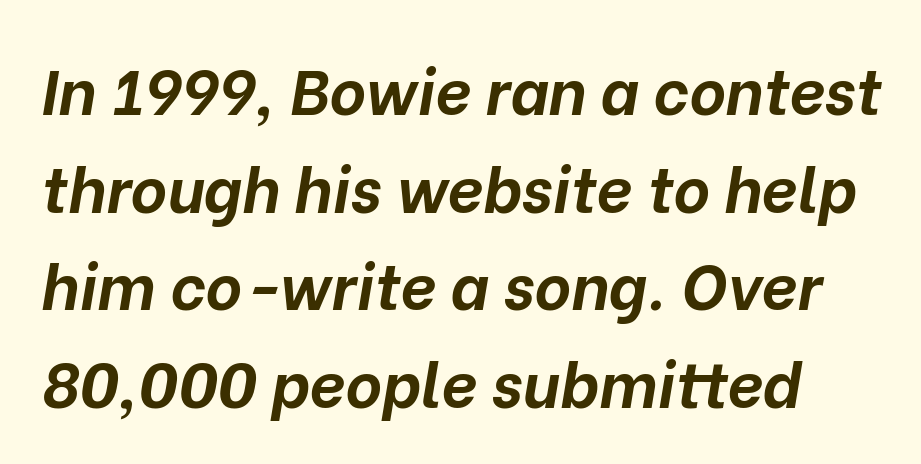
The image shows 63 px bold type, italic (leaning right); set normal line spacing (1.55x), normal letter spacing, not underlined; low stroke contrast and a medium x-height.
